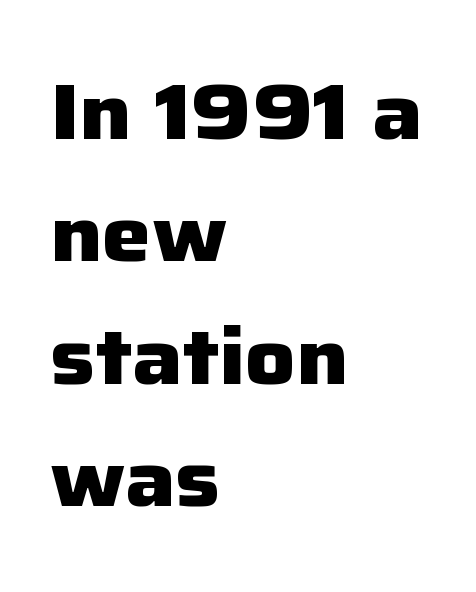
Q: Is the text bold? A: Yes.
Q: Is the text italic (slanted)? A: No, it is upright.
Q: Is the typeface a serif or a sans-serif typeface? A: Sans-serif.
Q: Is the text underlined? A: No.
Q: How is the paragraph aligned? A: Left-aligned.
Q: Is the spacing between letters normal or unusually wide? A: Normal.
Q: Is the spacing between lines tight, normal or loose? A: Normal.
Q: Width (condensed, normal, or wide)? A: Normal.
Q: Stroke contrast? A: Low.
Q: x-height? A: Medium.
Q: Monospaced? A: No.
